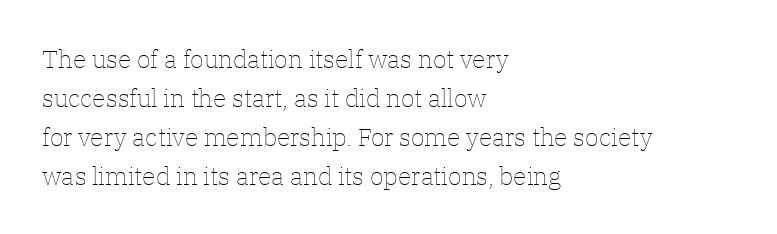
Q: Is the text bold? A: No.
Q: Is the text italic (slanted)? A: No, it is upright.
Q: Is the text underlined? A: No.
Q: How is the paragraph aligned? A: Left-aligned.
Q: Is the spacing between letters normal or unusually wide? A: Normal.
Q: Is the spacing between lines tight, normal or loose? A: Normal.
